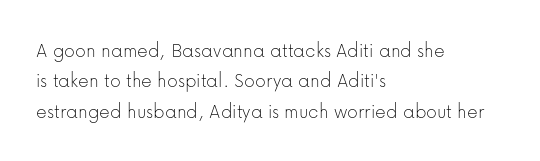
Letter spacing: default. Ink coverage per letter is moderate at most. The rag falls on the right side of this text block. Descenders are the only things crossing below the line. This block has exactly the height ordinary leading produces. This is the regular roman posture of the typeface.
